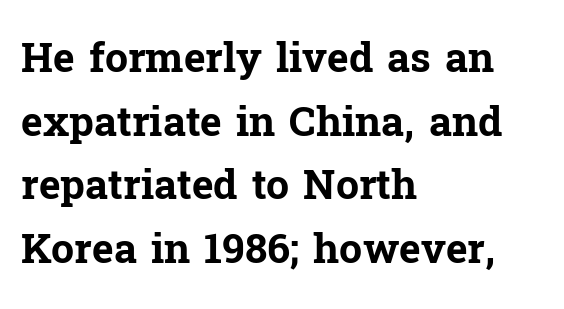
Is this a fixed-width face? No — the glyphs have proportional, varying widths. Quick note: underline off. Does the weight exceed regular? Yes, all the way to bold. The font's upright variant was chosen for this text. The rendering keeps characters at their native spacing. Alignment: flush left.
